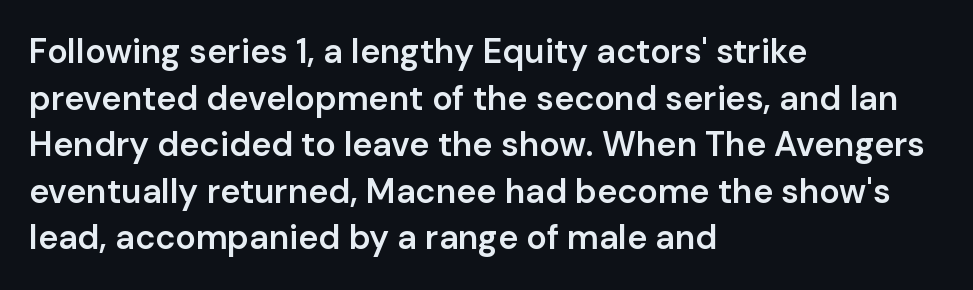
{"serif": "no", "italic": "no", "bold": "semi", "weight": "semibold", "width": "normal", "stroke_contrast": "low", "x_height": "medium", "monospaced": "no", "underline": "no", "align": "left", "line_spacing": "normal", "line_spacing_ratio": 1.37, "letter_spacing": "normal", "letter_spacing_em": 0.0, "glyph_px": 34}
